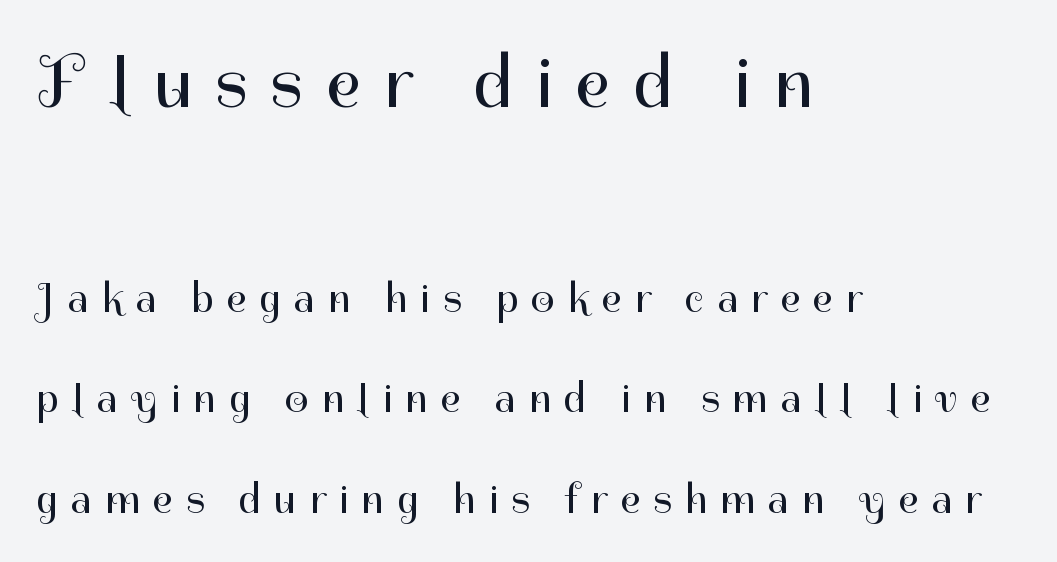
The image shows 74 px regular-weight sans-serif type, upright; set left-aligned, loose line spacing (2.39x), unusually wide letter spacing (+0.31 em), not underlined; the first (top) block is 1.76x larger; high stroke contrast and a medium x-height.
